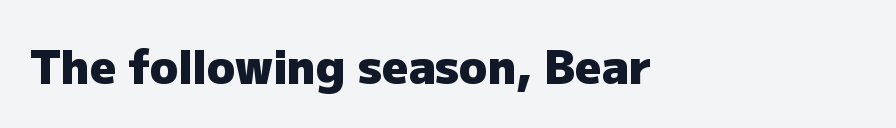
The image shows 46 px heavy sans-serif type, upright; set left-aligned, normal letter spacing, not underlined; low stroke contrast and a medium x-height.
